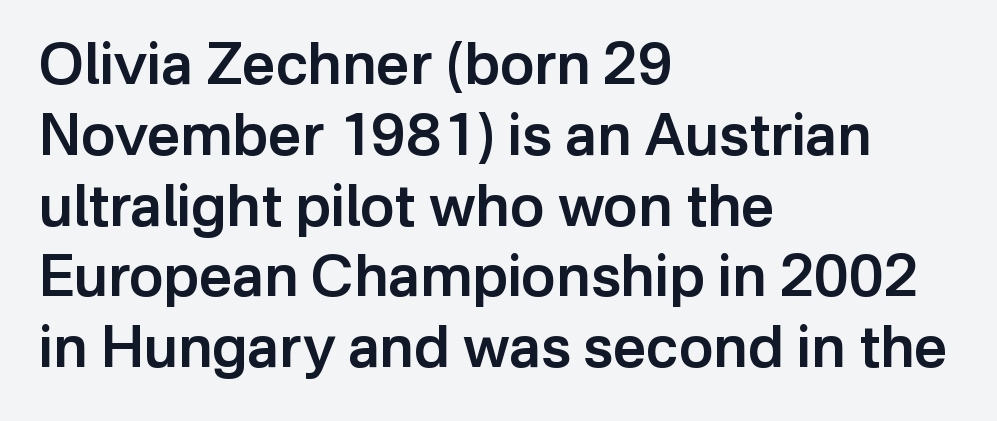
Q: Is the text bold? A: Semi-bold.
Q: Is the text italic (slanted)? A: No, it is upright.
Q: Is the typeface a serif or a sans-serif typeface? A: Sans-serif.
Q: Is the text underlined? A: No.
Q: How is the paragraph aligned? A: Left-aligned.
Q: Is the spacing between letters normal or unusually wide? A: Normal.
Q: Width (condensed, normal, or wide)? A: Normal.
Q: Stroke contrast? A: Low.
Q: x-height? A: Medium.
Q: Monospaced? A: No.
